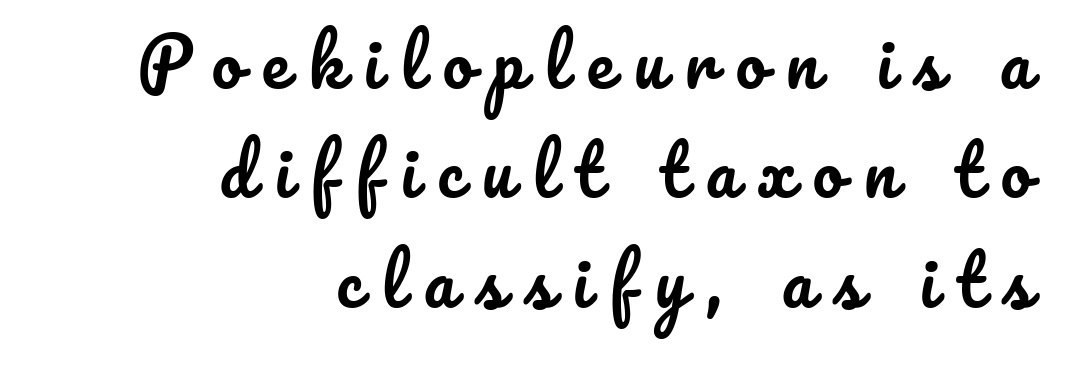
{"width": "normal", "stroke_contrast": "low", "x_height": "small", "monospaced": "no", "underline": "no", "align": "right", "line_spacing": "normal", "line_spacing_ratio": 1.61, "letter_spacing": "wide", "letter_spacing_em": 0.29, "glyph_px": 68}
